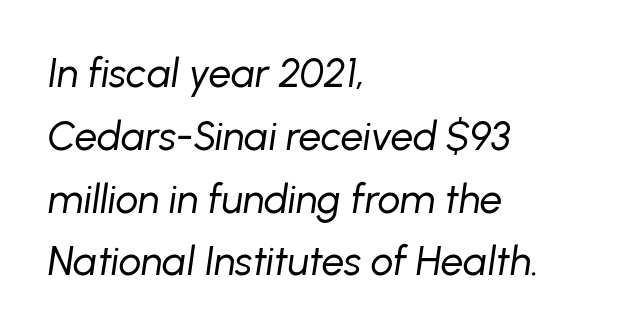
The image shows 40 px regular-weight type, italic (leaning right); set left-aligned, normal line spacing (1.57x), normal letter spacing, not underlined; low stroke contrast and a medium x-height.
